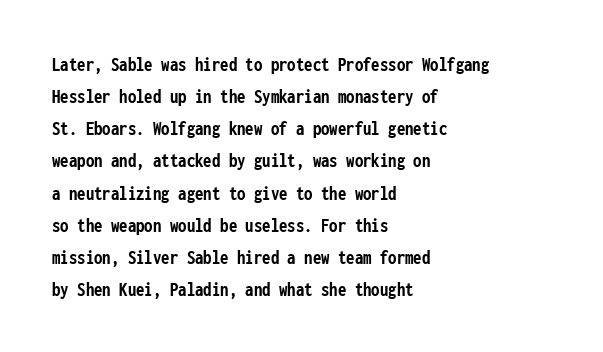
The image shows 21 px bold type, upright; set left-aligned, normal line spacing (1.53x), normal letter spacing, not underlined.
